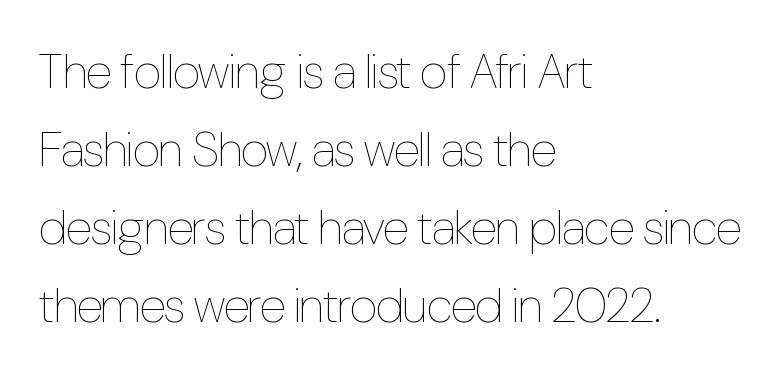
Q: Is the text bold? A: No.
Q: Is the text italic (slanted)? A: No, it is upright.
Q: Is the text underlined? A: No.
Q: How is the paragraph aligned? A: Left-aligned.
Q: Is the spacing between letters normal or unusually wide? A: Normal.
Q: Is the spacing between lines tight, normal or loose? A: Normal.
Q: Width (condensed, normal, or wide)? A: Condensed.
Q: Stroke contrast? A: Low.
Q: x-height? A: Medium.
Q: Monospaced? A: No.
